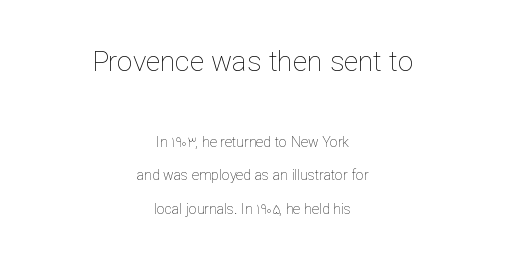
Q: Is the text bold? A: No.
Q: Is the text italic (slanted)? A: No, it is upright.
Q: Is the text underlined? A: No.
Q: How is the paragraph aligned? A: Centered.
Q: Is the spacing between letters normal or unusually wide? A: Normal.
Q: Is the spacing between lines tight, normal or loose? A: Loose.
Q: Which block of text is set in a larger size, the first (top) or the second (bottom)? A: The first (top) one.
Q: Width (condensed, normal, or wide)? A: Normal.
Q: Stroke contrast? A: Low.
Q: x-height? A: Medium.
Q: Monospaced? A: No.
